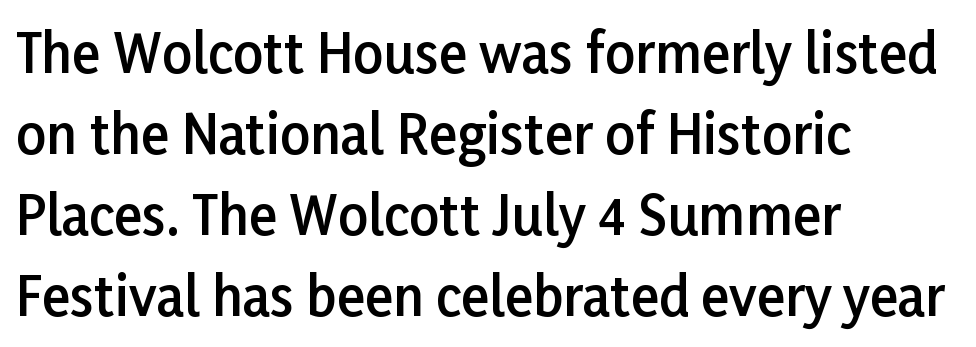
The image shows 53 px semibold sans-serif type, upright; set left-aligned, normal line spacing (1.53x), normal letter spacing, not underlined; low stroke contrast and a medium x-height.
